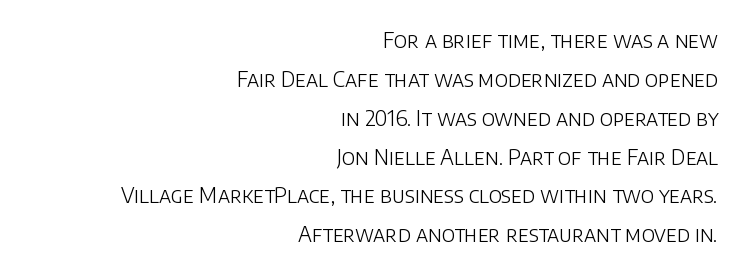
The font is comparable to plain body text, perhaps lighter. This rendering uses right alignment, leaving the left contour irregular. This rendering leaves character spacing at its baseline value. Honestly, there is no underline to notice here at all.
